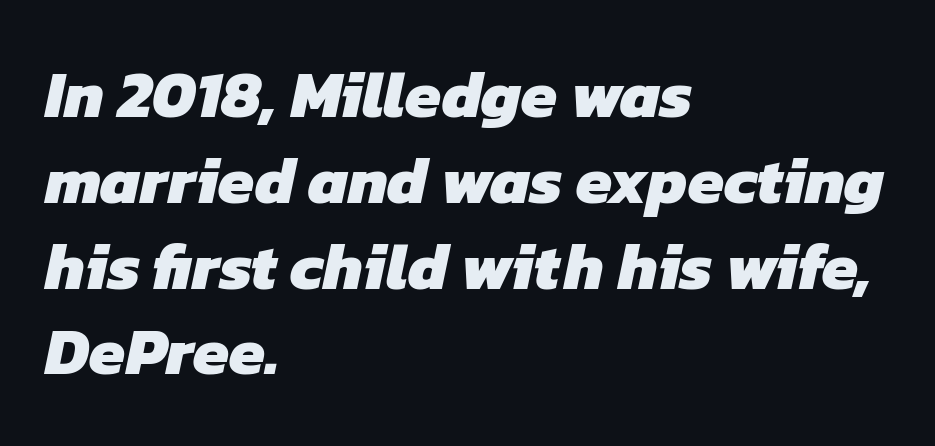
A student would call this left alignment; a typographer would say flush left, rag right. The text was rendered using a sans face with plain stroke endings. The face used here is proportionally spaced, like ordinary book or web type. Plain, unruled lines of type. This sample keeps an unexceptional amount of space between lines. This is heavy type, rendered in bold.
